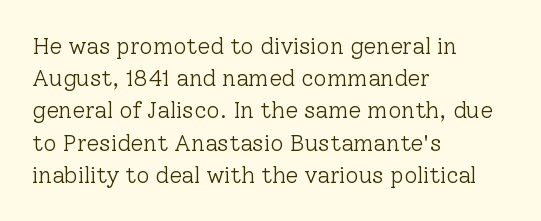
Regarding leading, the lines here are spaced in the standard way. The setting favours the left margin, as ordinary paragraphs usually do. The typeface has the unassuming heft of standard copy or less. The tracking reads as untouched default to a designer's eye. Type without underlining. Vertical strokes here are truly vertical.
